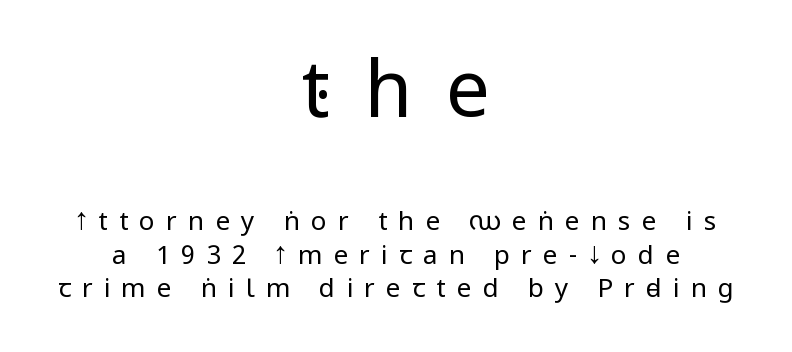
The image shows 78 px regular-weight, condensed sans-serif type, upright; set centered, normal line spacing (1.28x), unusually wide letter spacing (+0.43 em), not underlined; the first (top) block is 3.0x larger; low stroke contrast and a large x-height.
